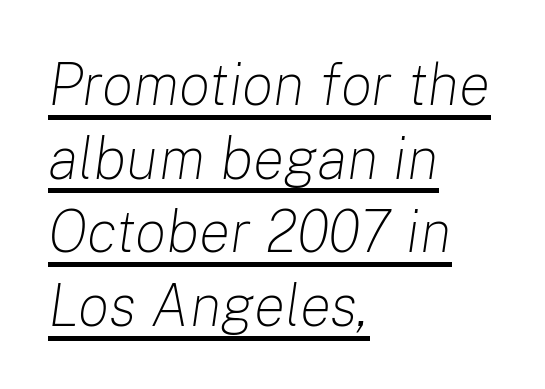
Counters stay open thanks to moderate or lighter strokes. A typesetter would mark this as italic. The ragged edge is on the right, which tells us the setting is flush left. The face used here appears with an underline applied. Note the varied advance widths — an 'i' is clearly narrower than an 'm'.
